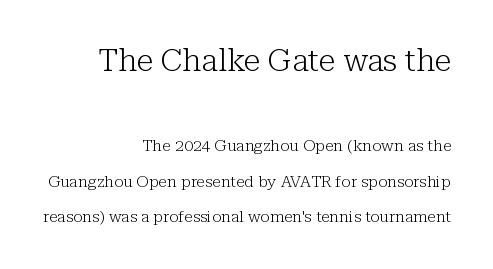
Observe the ordinary spacing: letters are neighbours, not strangers. A bare baseline throughout the passage. Character widths vary here, with narrow letters taking less room than wide ones. The axis of the letterforms is exactly vertical. The block sitting higher on the canvas is the one with enlarged characters.
